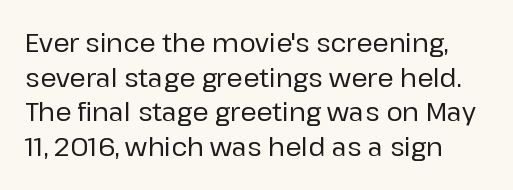
The image shows 25 px text type, upright; set normal line spacing (1.39x), normal letter spacing, not underlined.
